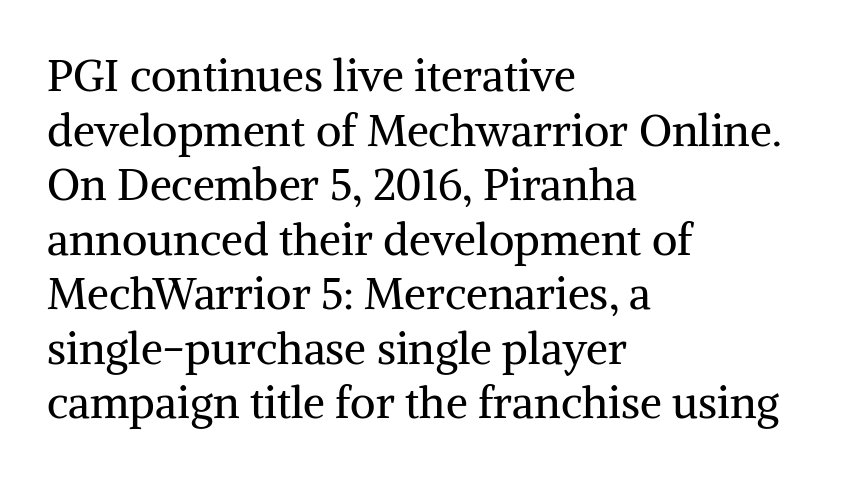
The image shows 44 px regular-weight serif type, upright; set left-aligned, line spacing 1.24x, normal letter spacing, not underlined; medium stroke contrast and a medium x-height.
